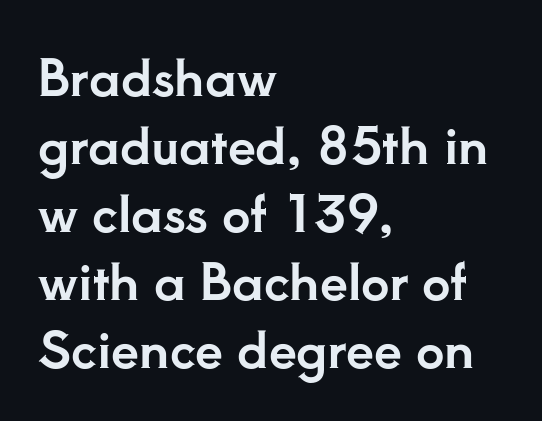
The image shows 50 px serif type, upright; set left-aligned, normal line spacing (1.36x), normal letter spacing, not underlined; low stroke contrast and a small x-height.
